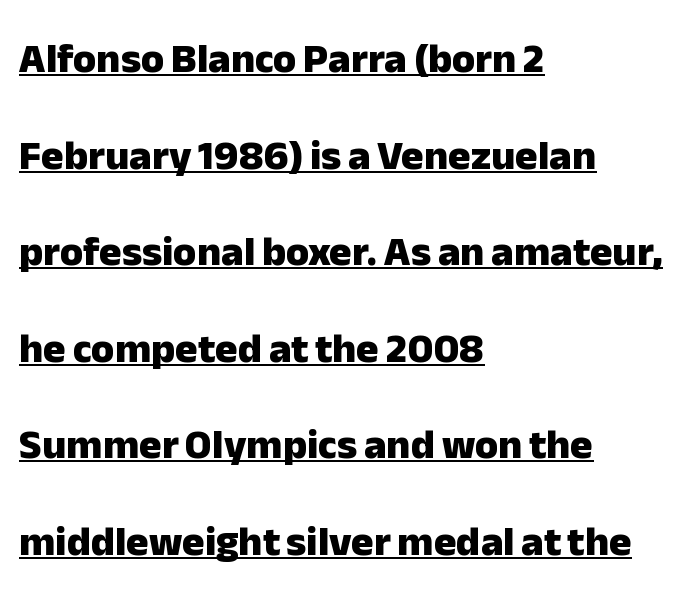
Q: Is the text bold? A: Yes.
Q: Is the text italic (slanted)? A: No, it is upright.
Q: Is the typeface a serif or a sans-serif typeface? A: Sans-serif.
Q: Is the text underlined? A: Yes.
Q: How is the paragraph aligned? A: Left-aligned.
Q: Is the spacing between letters normal or unusually wide? A: Normal.
Q: Is the spacing between lines tight, normal or loose? A: Loose.
Q: Width (condensed, normal, or wide)? A: Normal.
Q: Stroke contrast? A: Low.
Q: x-height? A: Medium.
Q: Monospaced? A: No.
